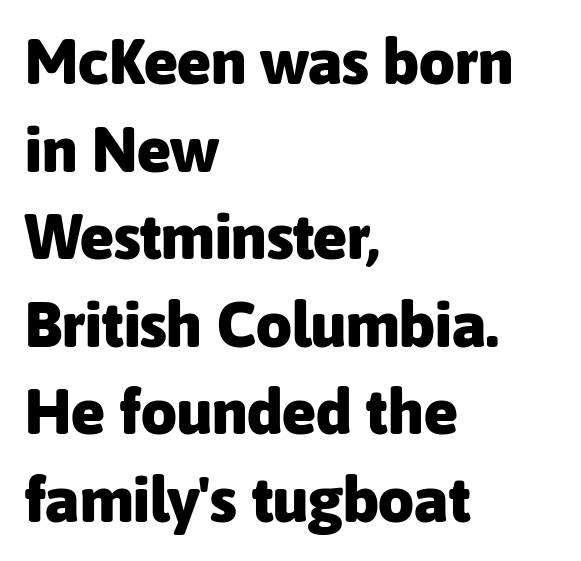
The image shows 63 px heavy sans-serif type, upright; set left-aligned, normal line spacing (1.39x), normal letter spacing, not underlined; low stroke contrast and a medium x-height.
